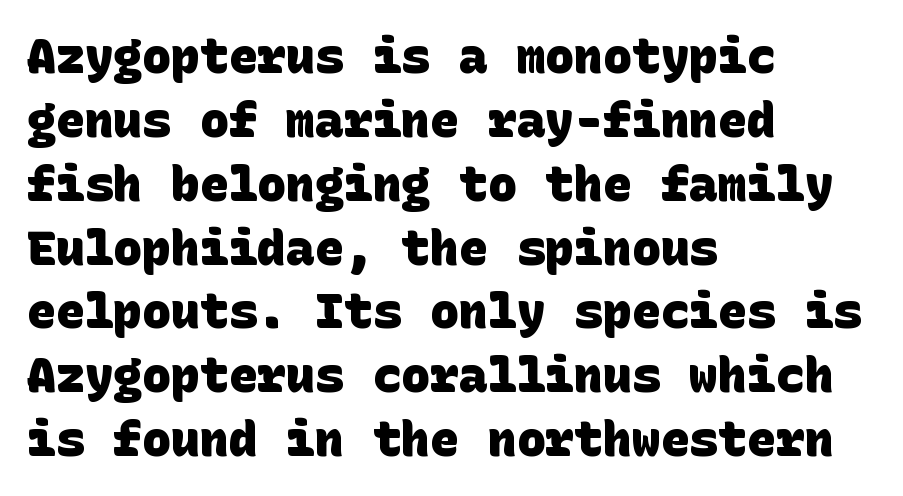
Strong, thick strokes mark this as bold type. The gaps between neighbouring characters are ordinary and unremarkable. A classic flush-left, rag-right setting is used for this passage. You can tell from the bare stems that sans-serif type was used.
